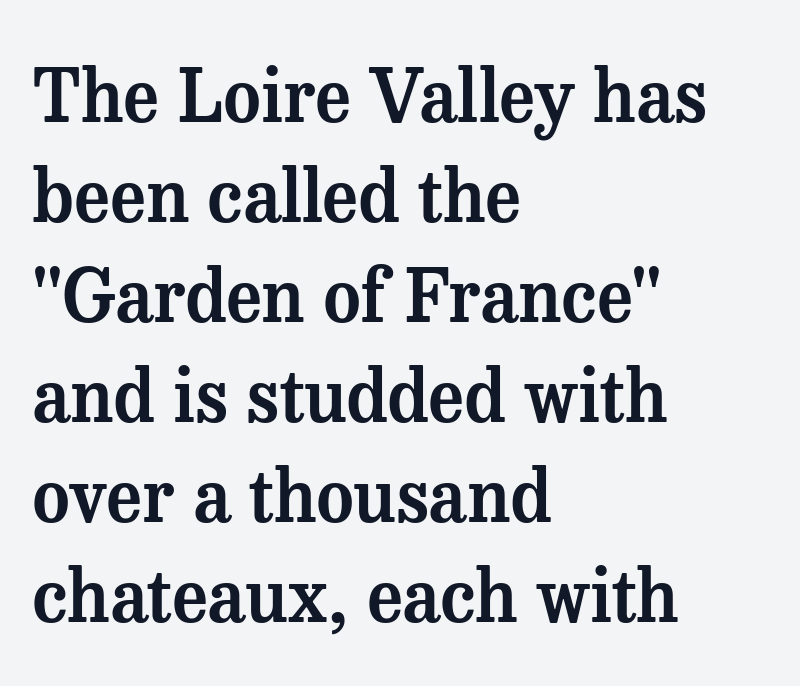
{"serif": "yes", "italic": "no", "width": "normal", "stroke_contrast": "medium", "x_height": "medium", "monospaced": "no", "underline": "no", "align": "left", "line_spacing": "normal", "line_spacing_ratio": 1.39, "letter_spacing": "normal", "letter_spacing_em": 0.0, "glyph_px": 72}
